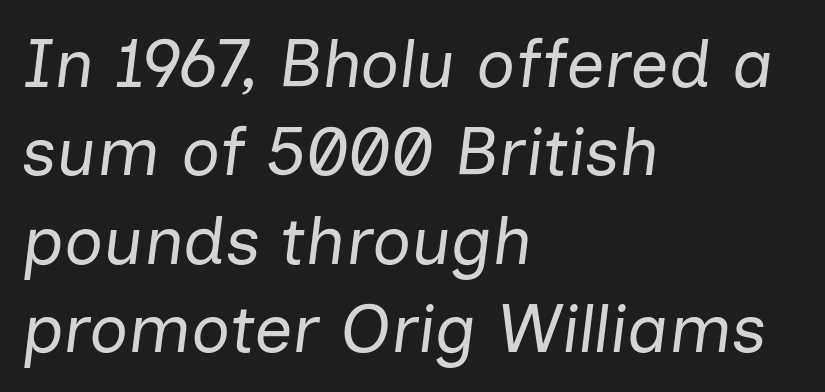
Q: Is the text bold? A: No.
Q: Is the text italic (slanted)? A: Yes, it leans right by about 7 degrees.
Q: Is the text underlined? A: No.
Q: How is the paragraph aligned? A: Left-aligned.
Q: Is the spacing between letters normal or unusually wide? A: Normal.
Q: Is the spacing between lines tight, normal or loose? A: Normal.
Q: Width (condensed, normal, or wide)? A: Normal.
Q: Stroke contrast? A: Low.
Q: x-height? A: Medium.
Q: Monospaced? A: No.
